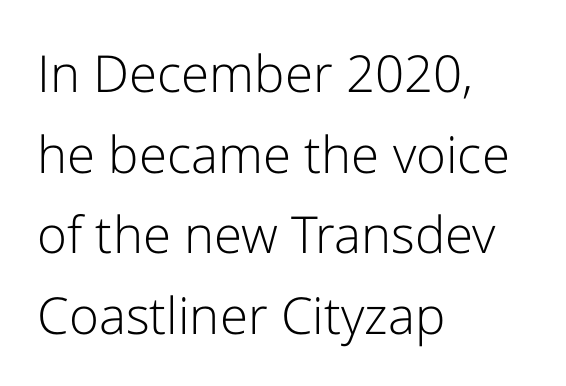
{"serif": "no", "italic": "no", "bold": "no", "weight": "light", "width": "normal", "stroke_contrast": "low", "x_height": "medium", "monospaced": "no", "underline": "no", "align": "left", "line_spacing": "normal", "line_spacing_ratio": 1.58, "letter_spacing": "normal", "letter_spacing_em": 0.0, "glyph_px": 51}
